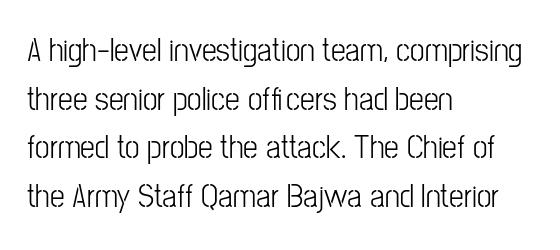
The image shows 33 px condensed sans-serif type, upright; set left-aligned, normal line spacing (1.47x), normal letter spacing, not underlined; low stroke contrast and a medium x-height.
